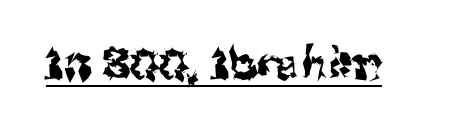
The image shows 44 px sans-serif type, upright; set normal letter spacing, underlined; medium stroke contrast and a medium x-height.
